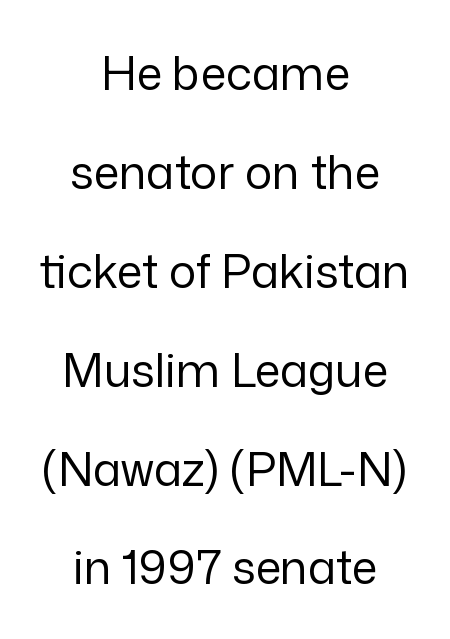
Q: Is the text bold? A: No.
Q: Is the text italic (slanted)? A: No, it is upright.
Q: Is the typeface a serif or a sans-serif typeface? A: Sans-serif.
Q: Is the text underlined? A: No.
Q: How is the paragraph aligned? A: Centered.
Q: Is the spacing between letters normal or unusually wide? A: Normal.
Q: Is the spacing between lines tight, normal or loose? A: Loose.
Q: Width (condensed, normal, or wide)? A: Normal.
Q: Stroke contrast? A: Low.
Q: x-height? A: Medium.
Q: Monospaced? A: No.
